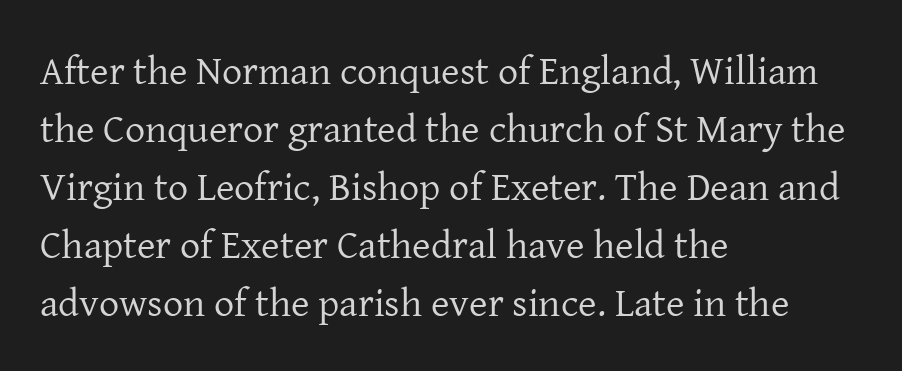
The weight tops out at a normal text grade. The letters stand straight up with perfectly vertical stems. The rendering anchors every line to the left-hand side. Words float on clear page, feet unadorned. Standard letterfit; no display-style spreading of the glyphs.
